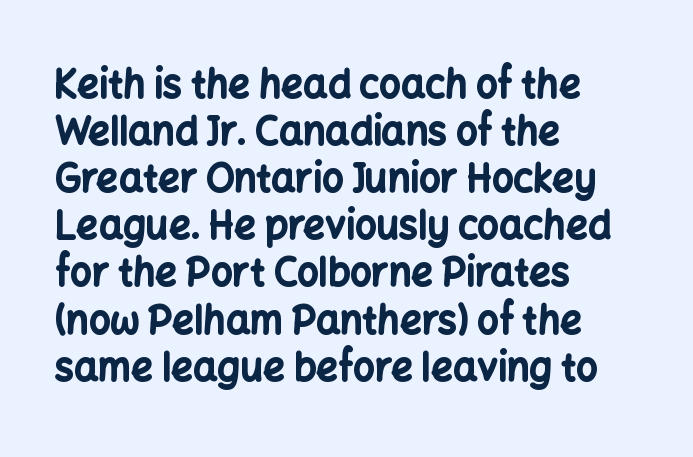
{"serif": "no", "italic": "no", "bold": "yes", "weight": "bold", "width": "normal", "stroke_contrast": "low", "x_height": "medium", "monospaced": "no", "underline": "no", "align": "left", "line_spacing_ratio": 1.24, "letter_spacing": "normal", "letter_spacing_em": 0.0, "glyph_px": 38}
